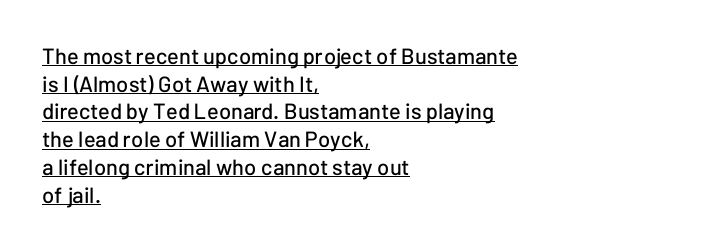
{"italic": "no", "underline": "yes", "align": "left", "line_spacing": "normal", "line_spacing_ratio": 1.26, "letter_spacing": "normal", "letter_spacing_em": 0.0, "glyph_px": 22}
